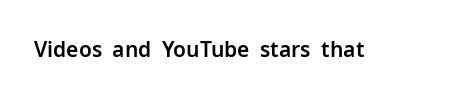
The image shows 21 px text type, upright; set normal letter spacing, not underlined.
